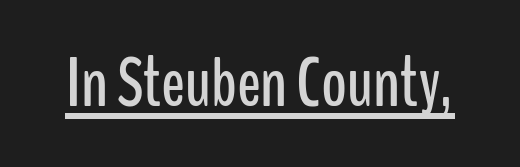
Q: Is the text italic (slanted)? A: No, it is upright.
Q: Is the typeface a serif or a sans-serif typeface? A: Sans-serif.
Q: Is the text underlined? A: Yes.
Q: Is the spacing between letters normal or unusually wide? A: Normal.
Q: Width (condensed, normal, or wide)? A: Condensed.
Q: Stroke contrast? A: Low.
Q: x-height? A: Medium.
Q: Monospaced? A: No.
